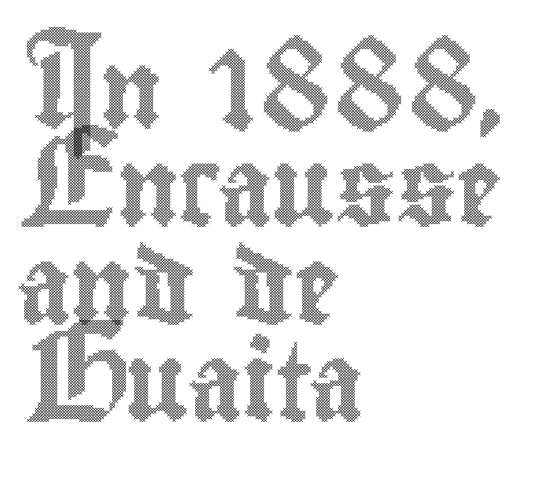
Q: Is the text italic (slanted)? A: No, it is upright.
Q: Is the text underlined? A: No.
Q: How is the paragraph aligned? A: Left-aligned.
Q: Is the spacing between letters normal or unusually wide? A: Normal.
Q: Is the spacing between lines tight, normal or loose? A: Normal.
Q: Width (condensed, normal, or wide)? A: Condensed.
Q: x-height? A: Small.
Q: Monospaced? A: No.
